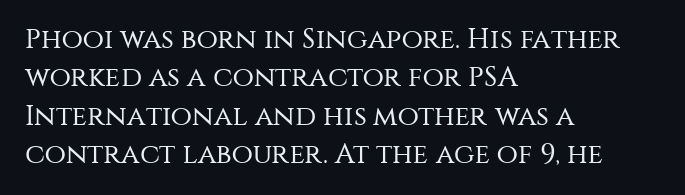
Proportional: the letters do not fall into vertical columns. Leftover space on each line is placed entirely after the last word. Unbolded letterforms with no extra heft. Each row of text sits above clean, open space.
